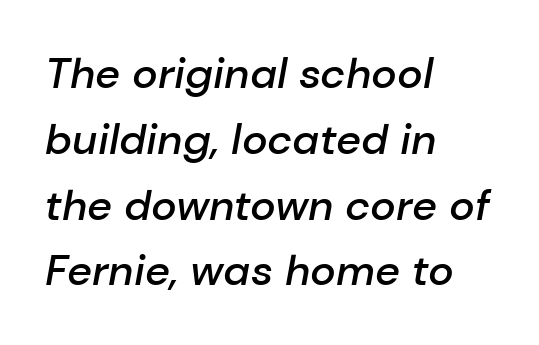
The image shows 43 px semibold type, italic (leaning right); set left-aligned, normal line spacing (1.53x), normal letter spacing, not underlined; low stroke contrast and a medium x-height.
